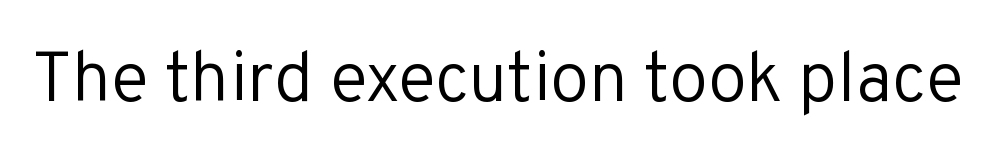
The image shows 70 px regular-weight sans-serif type, upright; set normal letter spacing, not underlined; low stroke contrast and a medium x-height.
